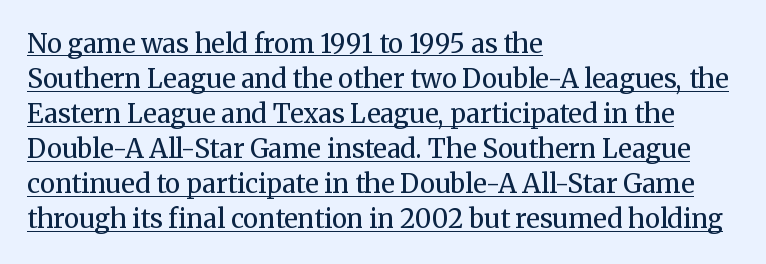
If you measured baseline to baseline, you'd find a middling distance. A continuous stroke trails under the words, as in a hyperlink. This rendering uses left alignment, leaving the right contour irregular. Posture: upright roman. This reads as an unemphasized weight, regular at the heaviest.
